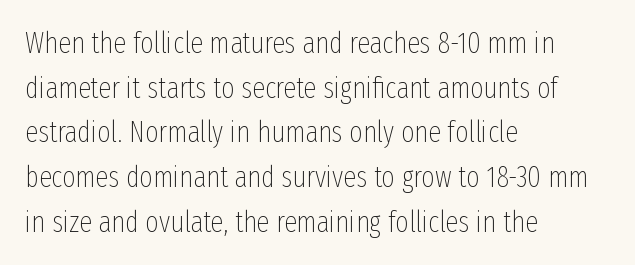
The image shows 29 px thin, condensed sans-serif type, upright; set left-aligned, normal line spacing (1.54x), normal letter spacing, not underlined; low stroke contrast and a medium x-height.
